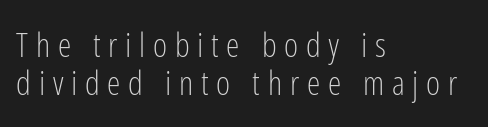
{"serif": "no", "italic": "no", "bold": "no", "weight": "light", "width": "condensed", "stroke_contrast": "low", "x_height": "medium", "monospaced": "no", "underline": "no", "align": "left", "line_spacing": "tight", "line_spacing_ratio": 1.11, "letter_spacing": "wide", "letter_spacing_em": 0.23, "glyph_px": 34}
